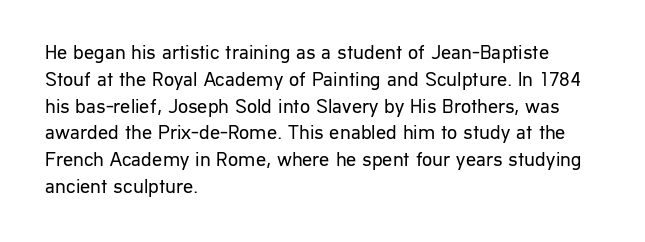
The image shows 20 px text type, upright; set left-aligned, normal line spacing (1.34x), normal letter spacing, not underlined.
